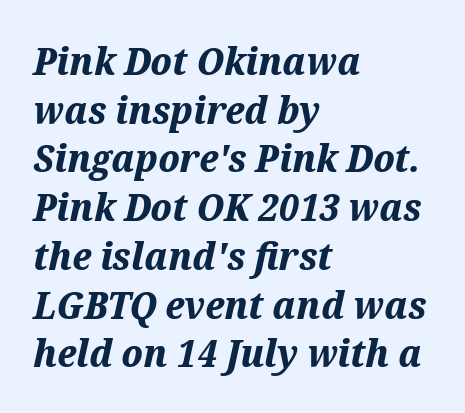
Q: Is the text bold? A: Yes.
Q: Is the text italic (slanted)? A: Yes, it leans right by about 12 degrees.
Q: Is the text underlined? A: No.
Q: How is the paragraph aligned? A: Left-aligned.
Q: Is the spacing between letters normal or unusually wide? A: Normal.
Q: Is the spacing between lines tight, normal or loose? A: Normal.
Q: Width (condensed, normal, or wide)? A: Normal.
Q: Stroke contrast? A: Medium.
Q: x-height? A: Medium.
Q: Monospaced? A: No.
